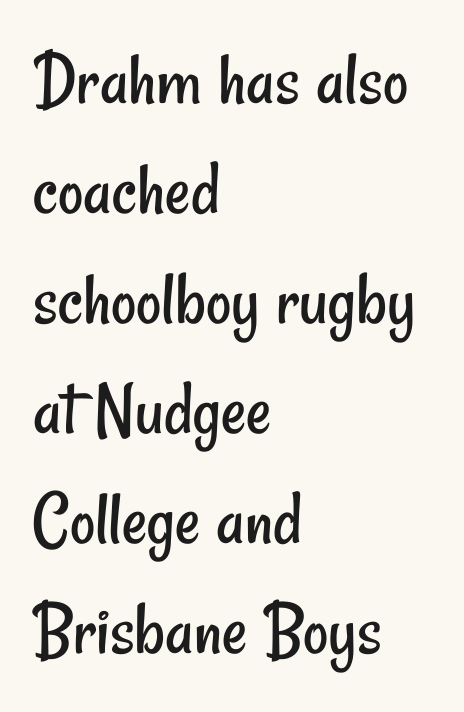
The designer left line spacing at the default. The zone under the glyphs is completely vacant. This sample uses plain, unmodified letter spacing. Letters have the restrained weight of plain body copy at most. These lines are set flush left with a ragged right edge.
